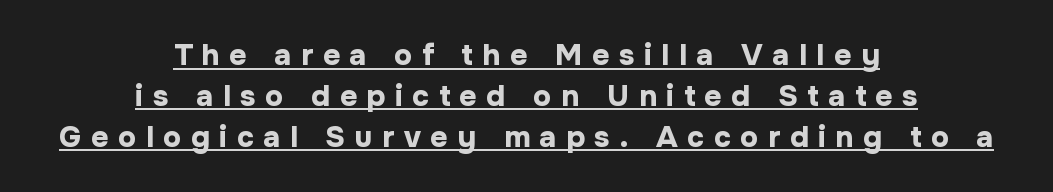
Q: Is the text bold? A: Yes.
Q: Is the text italic (slanted)? A: No, it is upright.
Q: Is the typeface a serif or a sans-serif typeface? A: Sans-serif.
Q: Is the text underlined? A: Yes.
Q: How is the paragraph aligned? A: Centered.
Q: Is the spacing between letters normal or unusually wide? A: Unusually wide.
Q: Is the spacing between lines tight, normal or loose? A: Normal.
Q: Width (condensed, normal, or wide)? A: Normal.
Q: Stroke contrast? A: Low.
Q: x-height? A: Medium.
Q: Monospaced? A: No.
